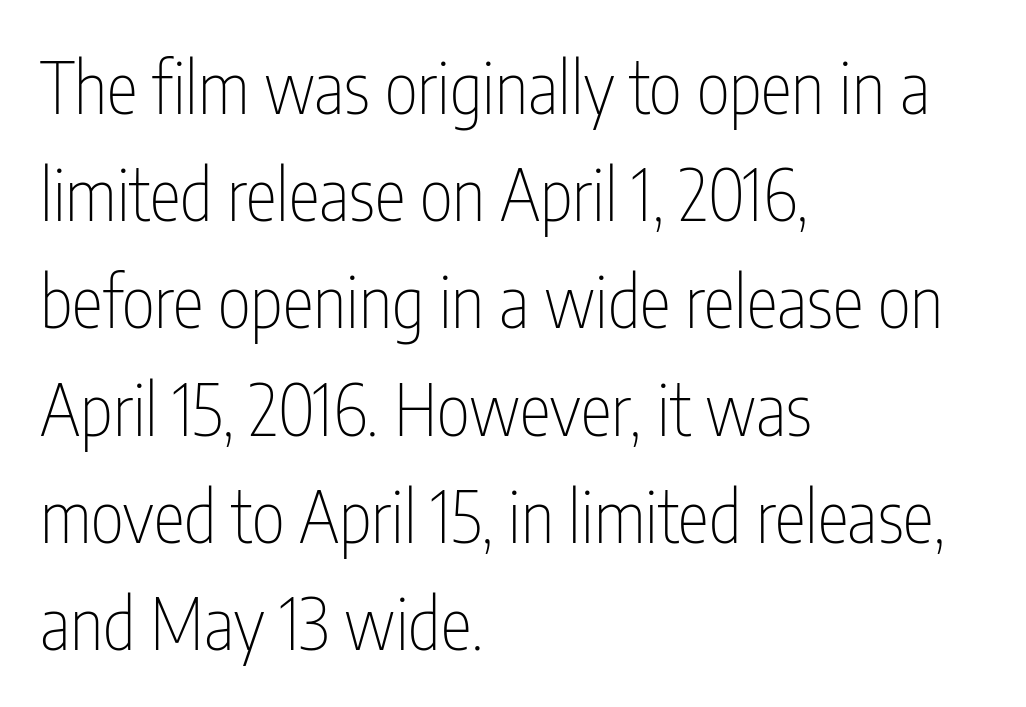
The image shows 71 px thin, condensed sans-serif type, upright; set left-aligned, normal line spacing (1.51x), normal letter spacing, not underlined; low stroke contrast and a medium x-height.
